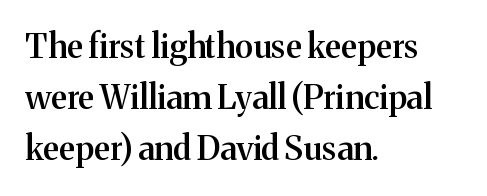
Do the characters align in a grid? No, the font is proportional. These lines sit exactly where default settings would place them. Caption: standard tracking, unaltered. The type family on display is of the serif kind. Nobody drew a line under any word here.
